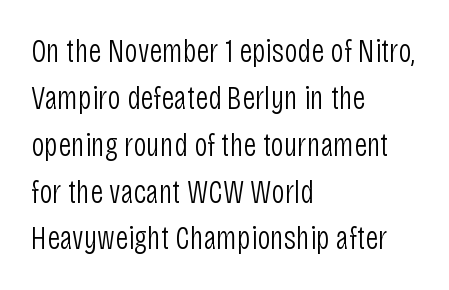
Q: Is the text bold? A: No.
Q: Is the text italic (slanted)? A: No, it is upright.
Q: Is the typeface a serif or a sans-serif typeface? A: Sans-serif.
Q: Is the text underlined? A: No.
Q: How is the paragraph aligned? A: Left-aligned.
Q: Is the spacing between letters normal or unusually wide? A: Normal.
Q: Is the spacing between lines tight, normal or loose? A: Normal.
Q: Width (condensed, normal, or wide)? A: Condensed.
Q: Stroke contrast? A: Low.
Q: x-height? A: Large.
Q: Monospaced? A: No.
